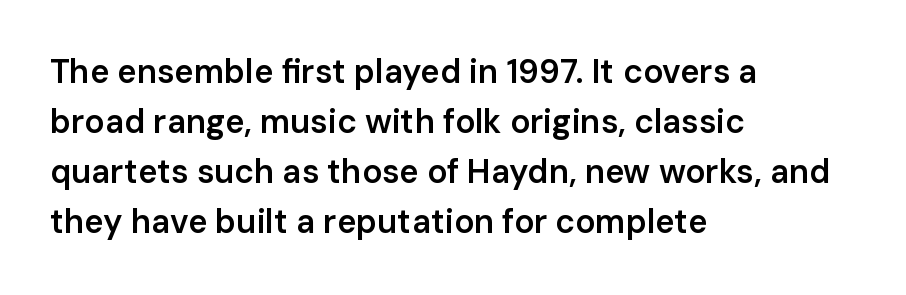
Q: Is the text bold? A: Semi-bold.
Q: Is the text italic (slanted)? A: No, it is upright.
Q: Is the typeface a serif or a sans-serif typeface? A: Sans-serif.
Q: Is the text underlined? A: No.
Q: How is the paragraph aligned? A: Left-aligned.
Q: Is the spacing between letters normal or unusually wide? A: Normal.
Q: Is the spacing between lines tight, normal or loose? A: Normal.
Q: Width (condensed, normal, or wide)? A: Normal.
Q: Stroke contrast? A: Low.
Q: x-height? A: Medium.
Q: Monospaced? A: No.
